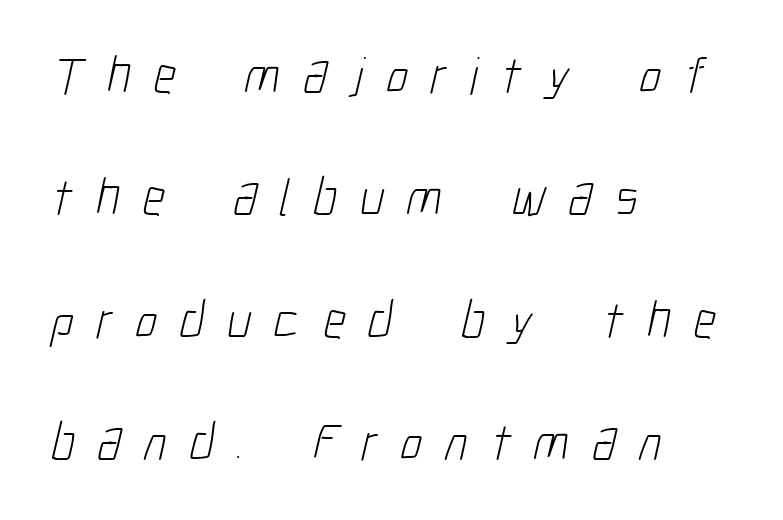
The image shows 53 px light, condensed sans-serif type; set left-aligned, loose line spacing (2.31x), unusually wide letter spacing (+0.43 em), not underlined; low stroke contrast and a medium x-height.
